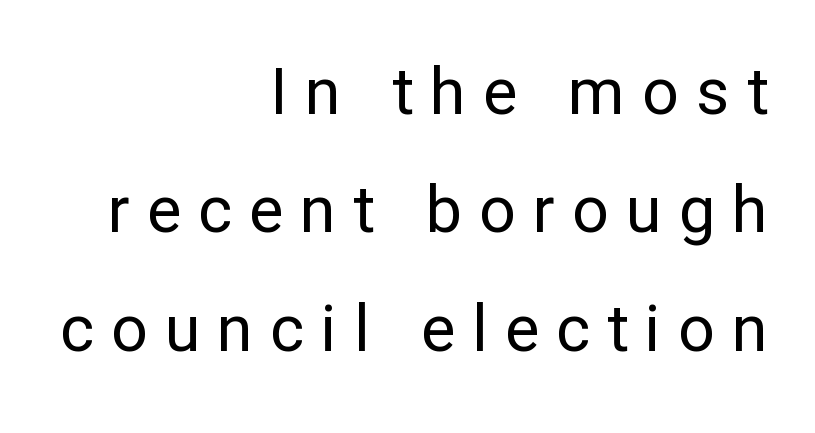
Q: Is the text bold? A: No.
Q: Is the text italic (slanted)? A: No, it is upright.
Q: Is the typeface a serif or a sans-serif typeface? A: Sans-serif.
Q: Is the text underlined? A: No.
Q: How is the paragraph aligned? A: Right-aligned.
Q: Is the spacing between letters normal or unusually wide? A: Unusually wide.
Q: Width (condensed, normal, or wide)? A: Normal.
Q: Stroke contrast? A: Low.
Q: x-height? A: Medium.
Q: Monospaced? A: No.
